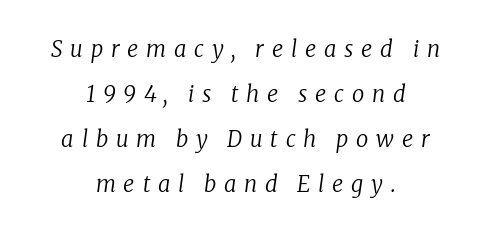
The image shows 22 px text type, italic (leaning right); set centered, loose line spacing (2.04x), unusually wide letter spacing (+0.35 em), not underlined.
